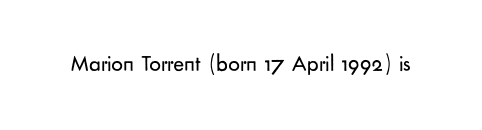
{"italic": "no", "bold": "no", "underline": "no", "letter_spacing": "normal", "letter_spacing_em": 0.0, "glyph_px": 23}
